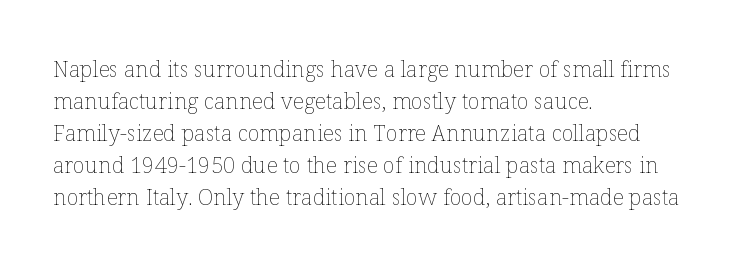
{"italic": "no", "bold": "no", "underline": "no", "align": "left", "line_spacing": "normal", "line_spacing_ratio": 1.45, "letter_spacing": "normal", "letter_spacing_em": 0.0, "glyph_px": 22}
